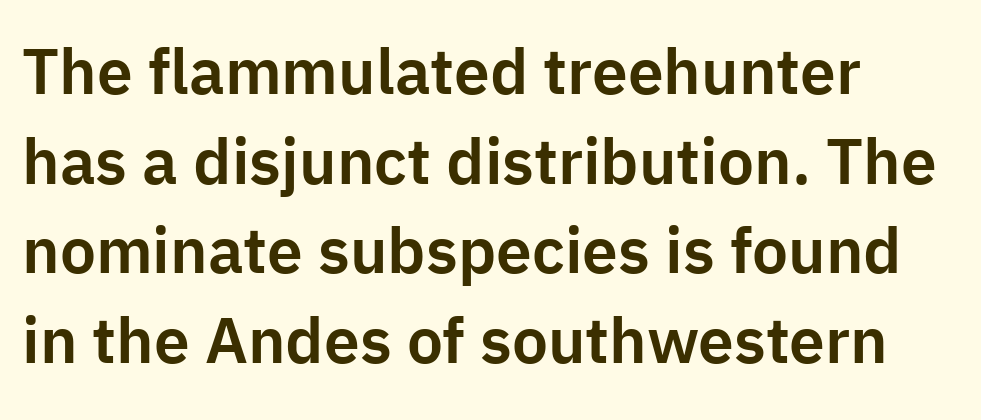
{"serif": "no", "italic": "no", "width": "normal", "stroke_contrast": "low", "x_height": "medium", "monospaced": "no", "underline": "no", "align": "left", "line_spacing": "normal", "line_spacing_ratio": 1.4, "letter_spacing": "normal", "letter_spacing_em": 0.0, "glyph_px": 64}
